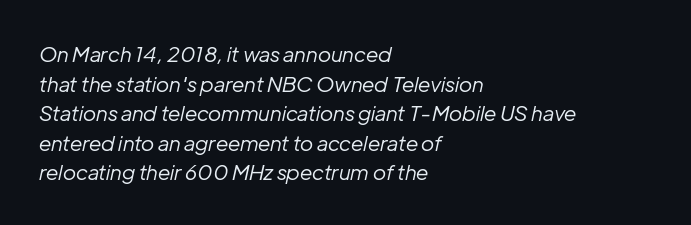
{"italic": "yes", "lean": "right", "slant_degrees": 12, "bold": "no", "underline": "no", "align": "left", "line_spacing": "normal", "line_spacing_ratio": 1.41, "letter_spacing": "normal", "letter_spacing_em": 0.0, "glyph_px": 21}
